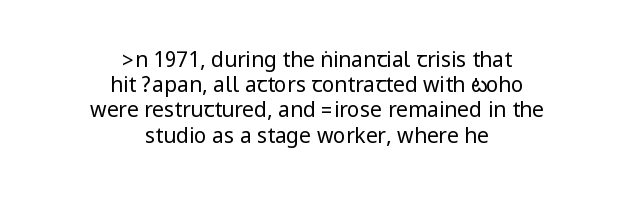
Letters have the restrained weight of plain body copy at most. Caption: standard tracking, unaltered. The lines are quadded center. Does the lettering tilt? It doesn't — this is upright. Bare-footed words on every line.
